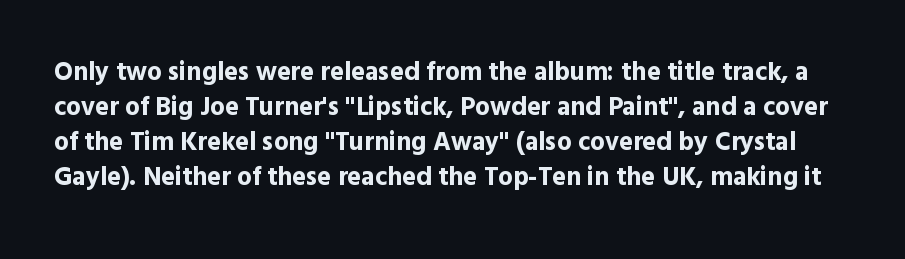
{"italic": "no", "bold": "yes", "underline": "no", "line_spacing": "normal", "line_spacing_ratio": 1.35, "letter_spacing": "normal", "letter_spacing_em": 0.0, "glyph_px": 26}
